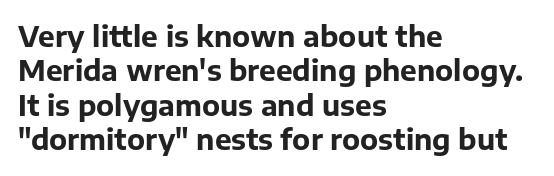
Look at the stroke-to-counter ratio: heavy, a bold. One-word summary of the alignment: left. Is the letter spacing exaggerated? No — it looks like the ordinary default. Look at the bottom of the vertical strokes: they stop flat, with no serifs.
